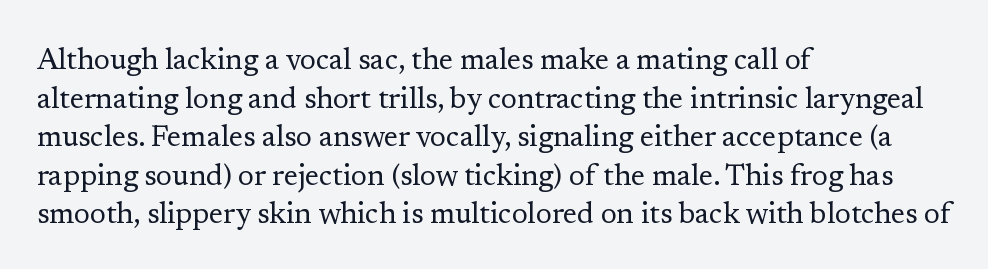
{"serif": "yes", "italic": "no", "bold": "no", "weight": "regular", "width": "normal", "stroke_contrast": "low", "x_height": "medium", "monospaced": "no", "underline": "no", "align": "left", "line_spacing": "normal", "line_spacing_ratio": 1.33, "letter_spacing": "normal", "letter_spacing_em": 0.0, "glyph_px": 29}
